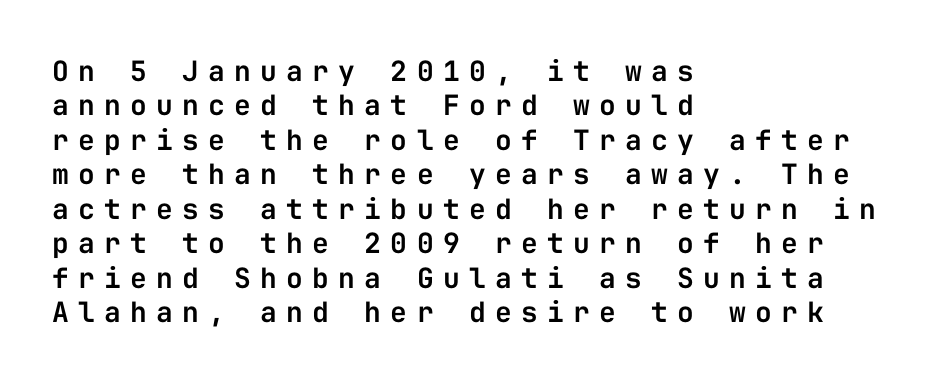
{"serif": "no", "italic": "no", "width": "normal", "stroke_contrast": "low", "x_height": "medium", "monospaced": "yes", "underline": "no", "align": "left", "line_spacing_ratio": 1.23, "letter_spacing": "wide", "letter_spacing_em": 0.33, "glyph_px": 28}
